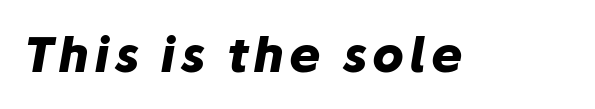
The image shows 47 px heavy type, italic (leaning right); set not underlined; low stroke contrast and a medium x-height.
